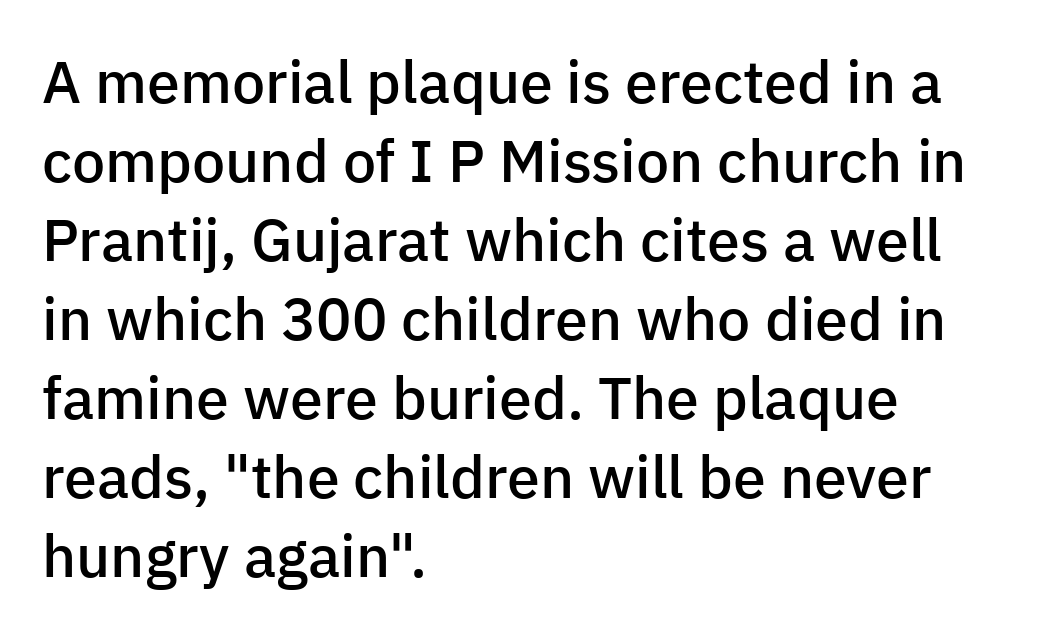
Q: Is the text bold? A: Semi-bold.
Q: Is the text italic (slanted)? A: No, it is upright.
Q: Is the typeface a serif or a sans-serif typeface? A: Sans-serif.
Q: Is the text underlined? A: No.
Q: How is the paragraph aligned? A: Left-aligned.
Q: Is the spacing between letters normal or unusually wide? A: Normal.
Q: Is the spacing between lines tight, normal or loose? A: Normal.
Q: Width (condensed, normal, or wide)? A: Normal.
Q: Stroke contrast? A: Low.
Q: x-height? A: Medium.
Q: Monospaced? A: No.
